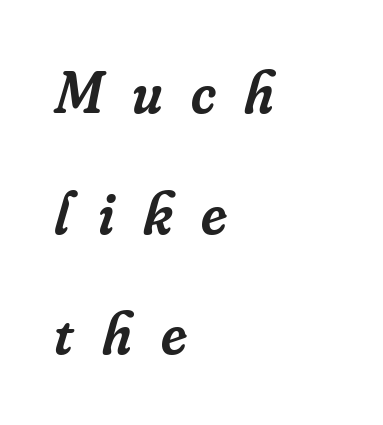
The image shows 60 px semibold serif type, italic (leaning right); set left-aligned, loose line spacing (2.01x), unusually wide letter spacing (+0.48 em), not underlined; low stroke contrast and a small x-height.
